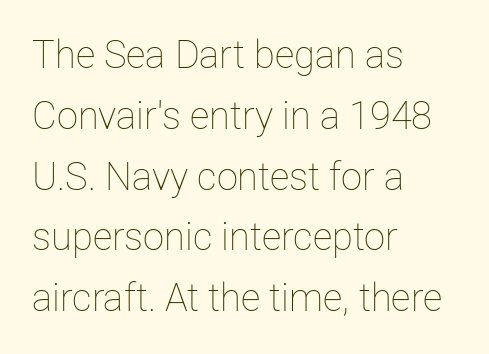
Q: Is the text bold? A: No.
Q: Is the text italic (slanted)? A: No, it is upright.
Q: Is the text underlined? A: No.
Q: How is the paragraph aligned? A: Left-aligned.
Q: Is the spacing between letters normal or unusually wide? A: Normal.
Q: Is the spacing between lines tight, normal or loose? A: Normal.
Q: Width (condensed, normal, or wide)? A: Normal.
Q: Stroke contrast? A: Low.
Q: x-height? A: Medium.
Q: Monospaced? A: No.
